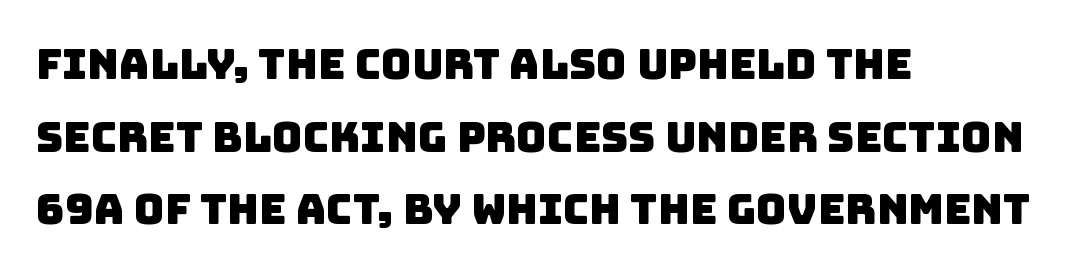
Line starts are locked; line ends wander. Letter spacing: default. The passage shown is typeset with a sans-serif family. Type without underlining. The passage shown is typed in a proportional face where columns would drift.
